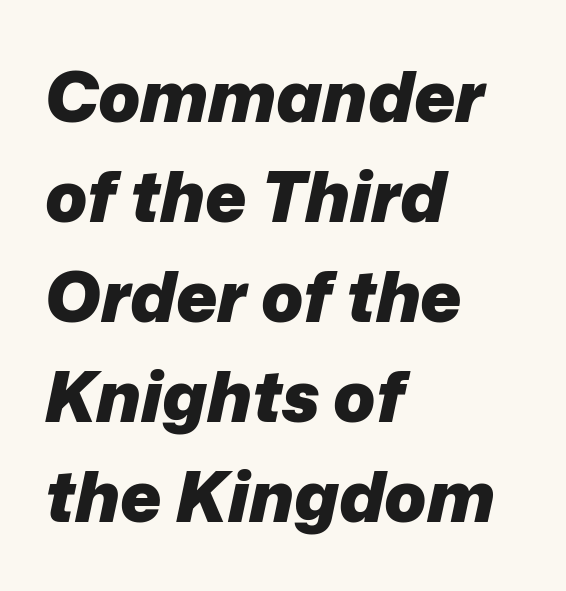
{"italic": "yes", "lean": "right", "slant_degrees": 12, "bold": "yes", "weight": "heavy", "width": "normal", "stroke_contrast": "low", "x_height": "medium", "monospaced": "no", "underline": "no", "align": "left", "line_spacing": "normal", "line_spacing_ratio": 1.43, "letter_spacing": "normal", "letter_spacing_em": 0.0, "glyph_px": 70}
